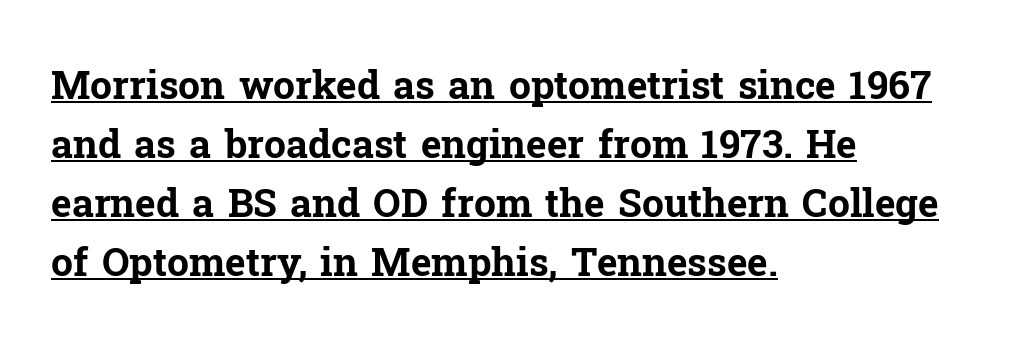
The image shows 39 px bold serif type, upright; set left-aligned, normal line spacing (1.51x), normal letter spacing, underlined; low stroke contrast and a medium x-height.
